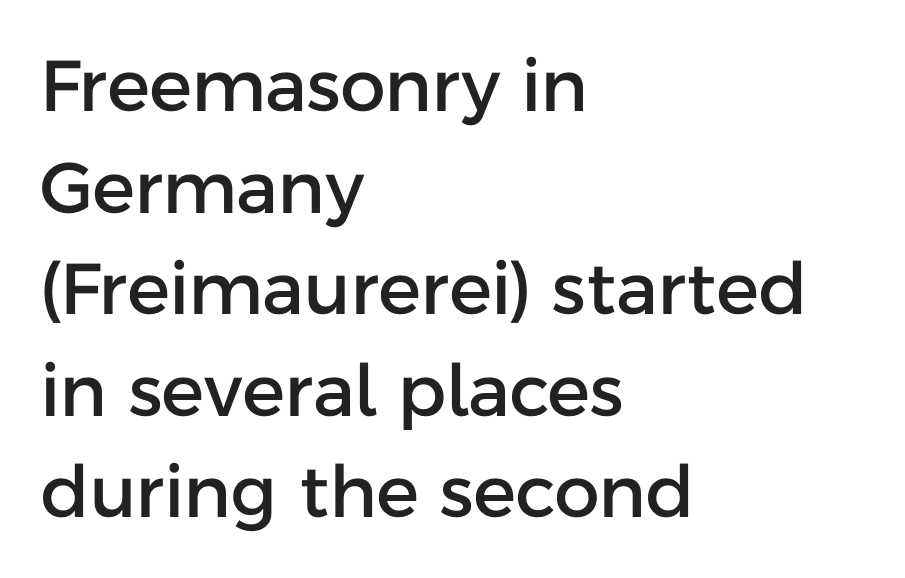
{"serif": "no", "italic": "no", "width": "normal", "stroke_contrast": "low", "x_height": "medium", "monospaced": "no", "underline": "no", "align": "left", "line_spacing": "normal", "line_spacing_ratio": 1.41, "letter_spacing": "normal", "letter_spacing_em": 0.0, "glyph_px": 72}
